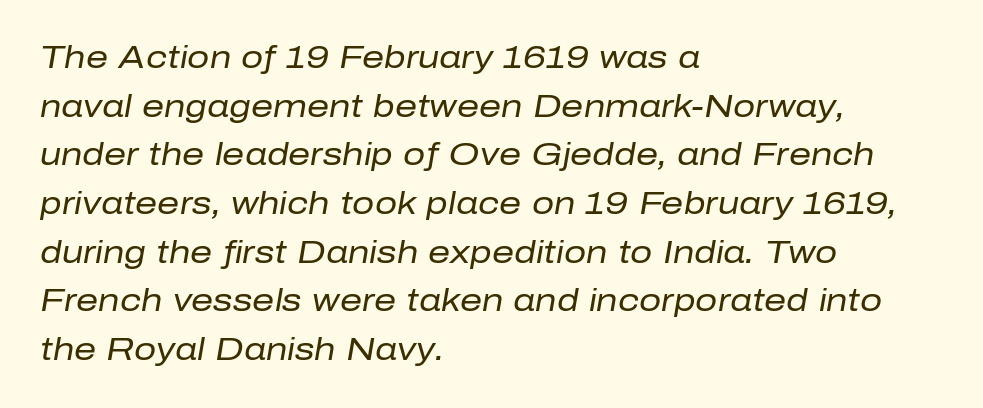
Q: Is the text bold? A: No.
Q: Is the text italic (slanted)? A: Yes, it leans right by about 10 degrees.
Q: Is the text underlined? A: No.
Q: How is the paragraph aligned? A: Left-aligned.
Q: Is the spacing between letters normal or unusually wide? A: Normal.
Q: Is the spacing between lines tight, normal or loose? A: Normal.
Q: Width (condensed, normal, or wide)? A: Normal.
Q: Stroke contrast? A: Low.
Q: x-height? A: Medium.
Q: Monospaced? A: No.
